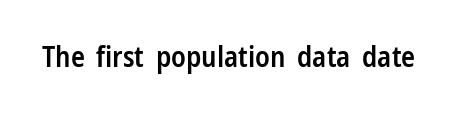
{"serif": "no", "italic": "no", "bold": "semi", "weight": "semibold", "width": "condensed", "stroke_contrast": "low", "x_height": "medium", "monospaced": "no", "underline": "no", "letter_spacing": "normal", "letter_spacing_em": 0.0, "glyph_px": 29}
